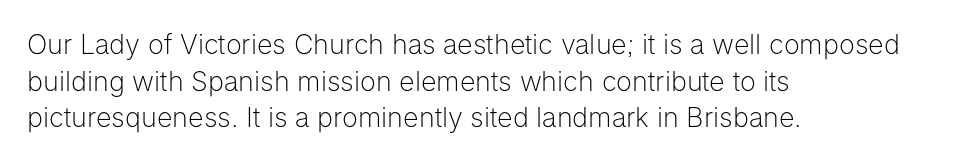
{"italic": "no", "bold": "no", "underline": "no", "align": "left", "line_spacing": "normal", "line_spacing_ratio": 1.36, "letter_spacing": "normal", "letter_spacing_em": 0.0, "glyph_px": 27}
